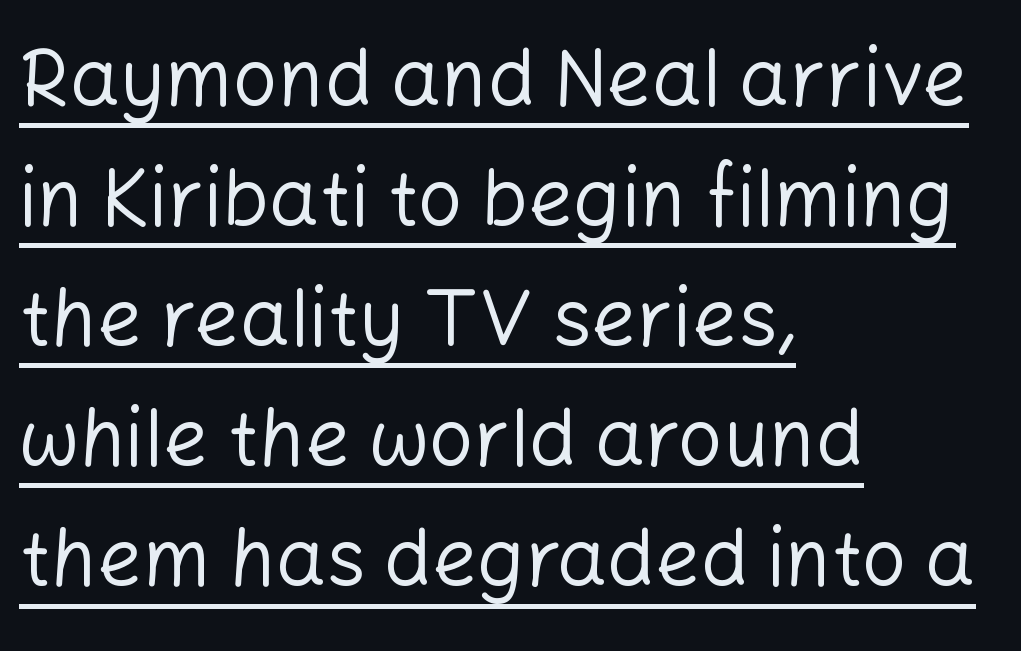
{"serif": "no", "italic": "no", "bold": "no", "weight": "regular", "width": "normal", "stroke_contrast": "low", "x_height": "medium", "monospaced": "no", "underline": "yes", "align": "left", "line_spacing": "normal", "line_spacing_ratio": 1.52, "letter_spacing": "normal", "letter_spacing_em": 0.0, "glyph_px": 79}
